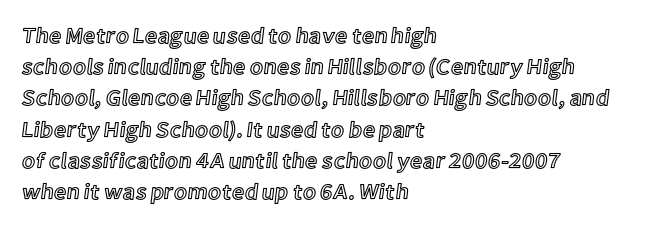
You could call the tracking neutral — neither tight nor loose. Descenders hang freely into open space. Vertical spacing — default. The compositor pushed each line to the left boundary.
